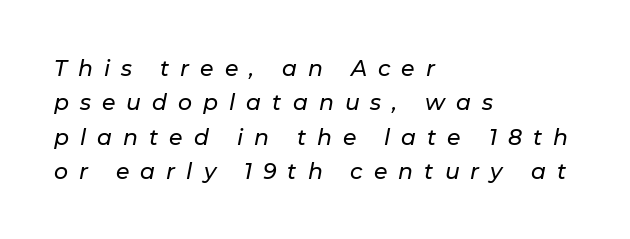
The image shows 22 px text type, italic (leaning right); set left-aligned, normal line spacing (1.56x), unusually wide letter spacing (+0.5 em), not underlined.
